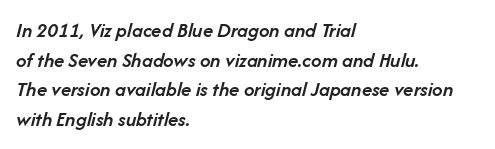
Q: Is the text bold? A: Semi-bold.
Q: Is the text italic (slanted)? A: Yes, it leans right by about 14 degrees.
Q: Is the text underlined? A: No.
Q: How is the paragraph aligned? A: Left-aligned.
Q: Is the spacing between letters normal or unusually wide? A: Normal.
Q: Is the spacing between lines tight, normal or loose? A: Normal.
